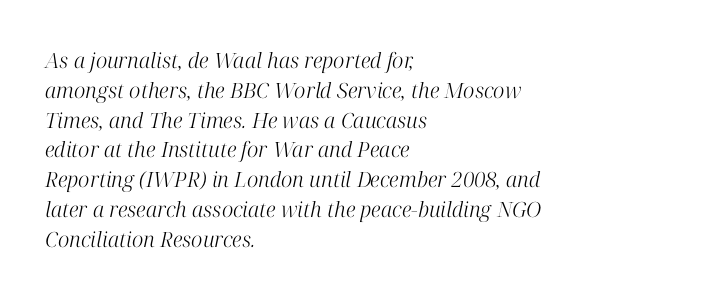
Q: Is the text bold? A: No.
Q: Is the text italic (slanted)? A: Yes, it leans right by about 12 degrees.
Q: Is the text underlined? A: No.
Q: How is the paragraph aligned? A: Left-aligned.
Q: Is the spacing between letters normal or unusually wide? A: Normal.
Q: Is the spacing between lines tight, normal or loose? A: Normal.
